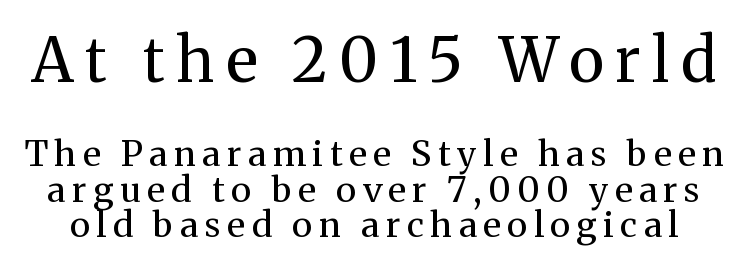
Q: Is the text bold? A: No.
Q: Is the text italic (slanted)? A: No, it is upright.
Q: Is the typeface a serif or a sans-serif typeface? A: Serif.
Q: Is the text underlined? A: No.
Q: Is the spacing between lines tight, normal or loose? A: Tight.
Q: Which block of text is set in a larger size, the first (top) or the second (bottom)? A: The first (top) one.
Q: Width (condensed, normal, or wide)? A: Normal.
Q: Stroke contrast? A: Medium.
Q: x-height? A: Medium.
Q: Monospaced? A: No.
